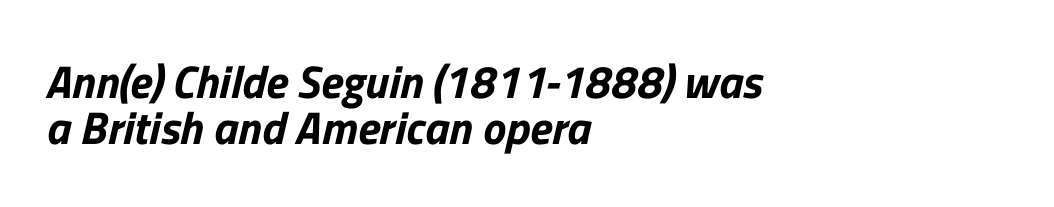
Q: Is the typeface a serif or a sans-serif typeface? A: Sans-serif.
Q: Is the text underlined? A: No.
Q: How is the paragraph aligned? A: Left-aligned.
Q: Is the spacing between letters normal or unusually wide? A: Normal.
Q: Is the spacing between lines tight, normal or loose? A: Tight.
Q: Width (condensed, normal, or wide)? A: Normal.
Q: Stroke contrast? A: Low.
Q: x-height? A: Medium.
Q: Monospaced? A: No.
